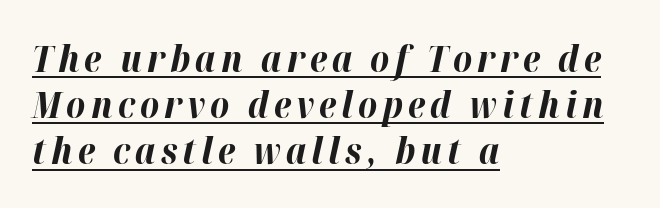
Q: Is the text bold? A: Yes.
Q: Is the text italic (slanted)? A: Yes, it leans right by about 12 degrees.
Q: Is the text underlined? A: Yes.
Q: How is the paragraph aligned? A: Left-aligned.
Q: Is the spacing between lines tight, normal or loose? A: Normal.
Q: Width (condensed, normal, or wide)? A: Normal.
Q: Stroke contrast? A: High.
Q: x-height? A: Medium.
Q: Monospaced? A: No.
